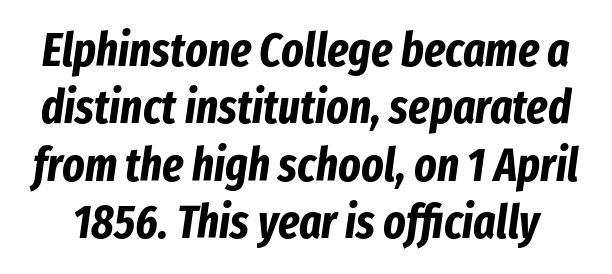
Q: Is the text bold? A: Yes.
Q: Is the text italic (slanted)? A: Yes, it leans right by about 8 degrees.
Q: Is the text underlined? A: No.
Q: Is the spacing between letters normal or unusually wide? A: Normal.
Q: Width (condensed, normal, or wide)? A: Condensed.
Q: Stroke contrast? A: Low.
Q: x-height? A: Medium.
Q: Monospaced? A: No.
